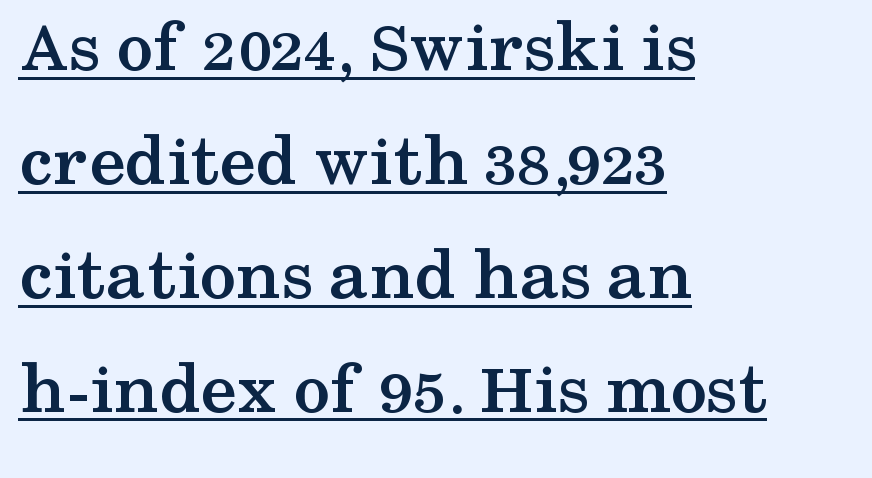
{"serif": "yes", "italic": "no", "bold": "yes", "weight": "semibold", "width": "wide", "stroke_contrast": "medium", "x_height": "medium", "monospaced": "no", "underline": "yes", "align": "left", "line_spacing": "normal", "line_spacing_ratio": 1.54, "letter_spacing": "normal", "letter_spacing_em": 0.0, "glyph_px": 74}
